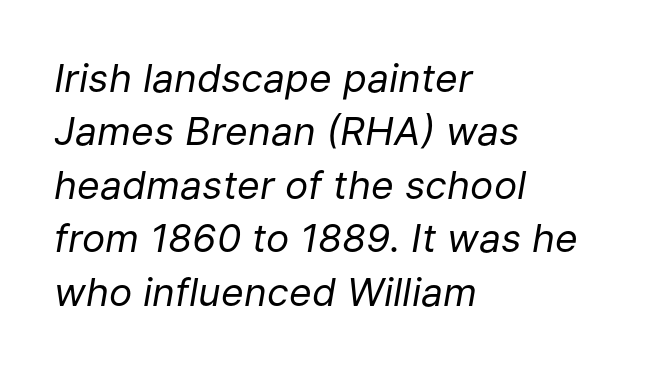
Q: Is the text bold? A: No.
Q: Is the text italic (slanted)? A: Yes, it leans right by about 9 degrees.
Q: Is the text underlined? A: No.
Q: How is the paragraph aligned? A: Left-aligned.
Q: Is the spacing between letters normal or unusually wide? A: Normal.
Q: Is the spacing between lines tight, normal or loose? A: Normal.
Q: Width (condensed, normal, or wide)? A: Normal.
Q: Stroke contrast? A: Low.
Q: x-height? A: Medium.
Q: Monospaced? A: No.
